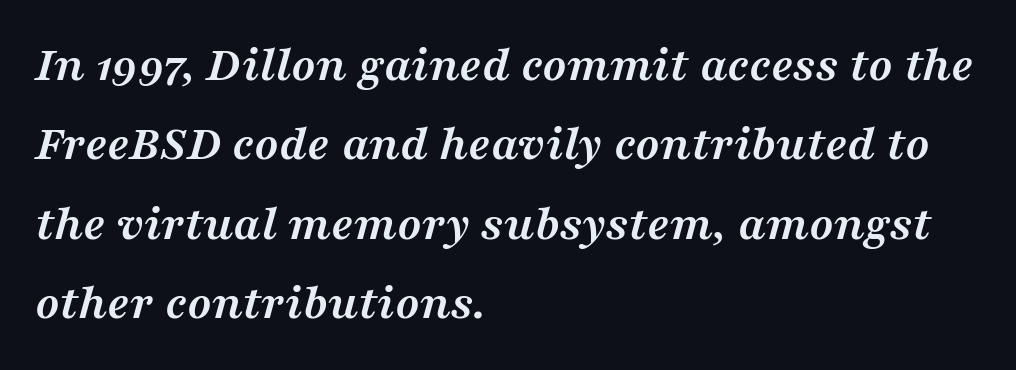
Q: Is the text bold? A: Yes.
Q: Is the text italic (slanted)? A: Yes, it leans right by about 16 degrees.
Q: Is the typeface a serif or a sans-serif typeface? A: Serif.
Q: Is the text underlined? A: No.
Q: How is the paragraph aligned? A: Left-aligned.
Q: Is the spacing between letters normal or unusually wide? A: Normal.
Q: Is the spacing between lines tight, normal or loose? A: Normal.
Q: Width (condensed, normal, or wide)? A: Wide.
Q: Stroke contrast? A: Medium.
Q: x-height? A: Medium.
Q: Monospaced? A: No.
